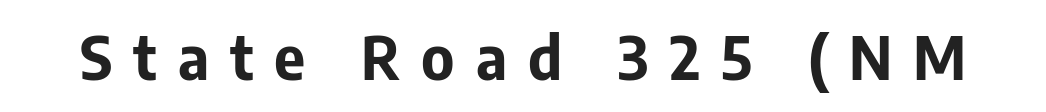
Students, note that the glyphs here are deliberately spaced far apart. Beneath every word, the page is bare. Stroke terminals: plain, sans-serif. Posture: vertical. Note the varied advance widths — an 'i' is clearly narrower than an 'm'.
